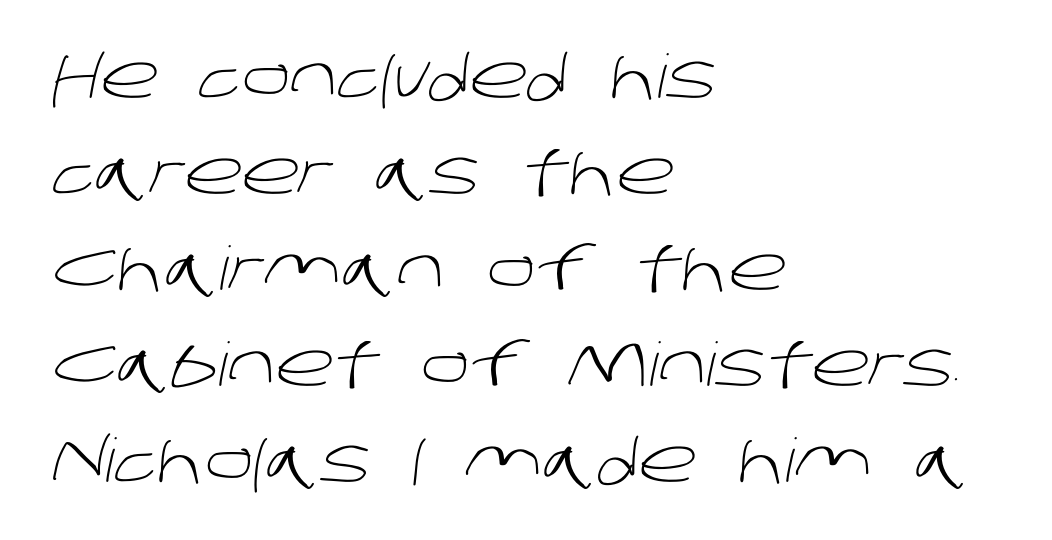
The image shows 60 px light sans-serif type; set left-aligned, normal line spacing (1.6x), normal letter spacing, not underlined; low stroke contrast and a large x-height.
